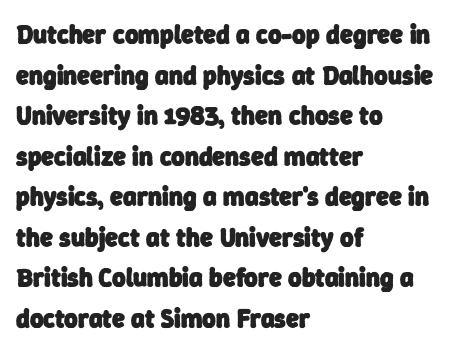
The image shows 26 px bold type; set left-aligned, normal line spacing (1.56x), normal letter spacing, not underlined.
